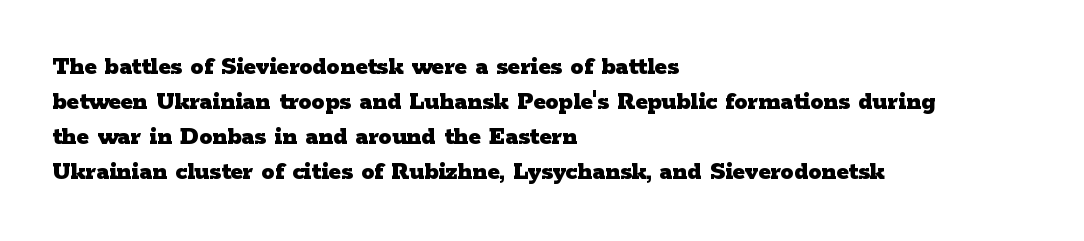
The image shows 26 px bold type, upright; set left-aligned, normal line spacing (1.35x), normal letter spacing, not underlined.
